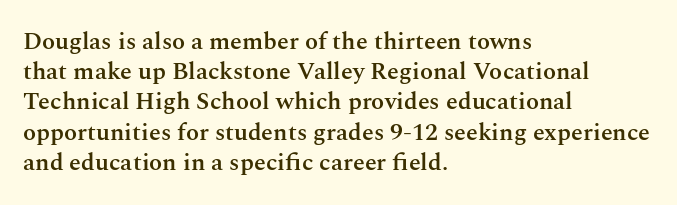
Q: Is the text bold? A: Semi-bold.
Q: Is the text italic (slanted)? A: No, it is upright.
Q: Is the text underlined? A: No.
Q: How is the paragraph aligned? A: Left-aligned.
Q: Is the spacing between letters normal or unusually wide? A: Normal.
Q: Is the spacing between lines tight, normal or loose? A: Normal.
